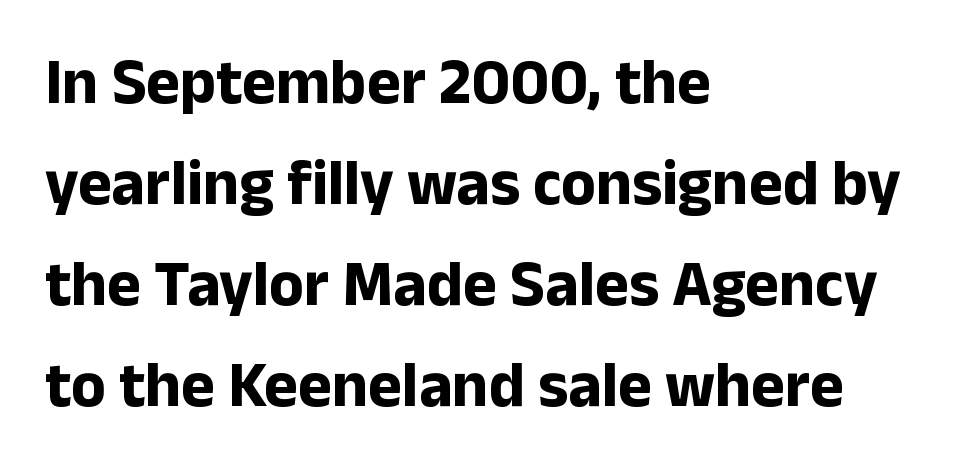
{"serif": "no", "italic": "no", "bold": "yes", "weight": "bold", "width": "normal", "stroke_contrast": "low", "x_height": "medium", "monospaced": "no", "underline": "no", "align": "left", "line_spacing": "normal", "line_spacing_ratio": 1.58, "letter_spacing": "normal", "letter_spacing_em": 0.0, "glyph_px": 64}
